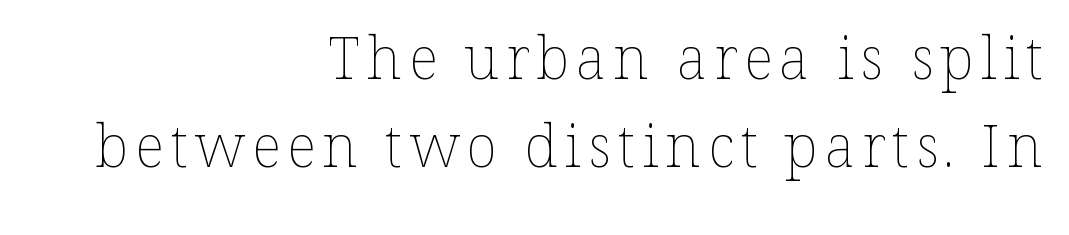
The image shows 58 px thin type, upright; set right-aligned, normal line spacing (1.51x), not underlined; low stroke contrast and a medium x-height.
